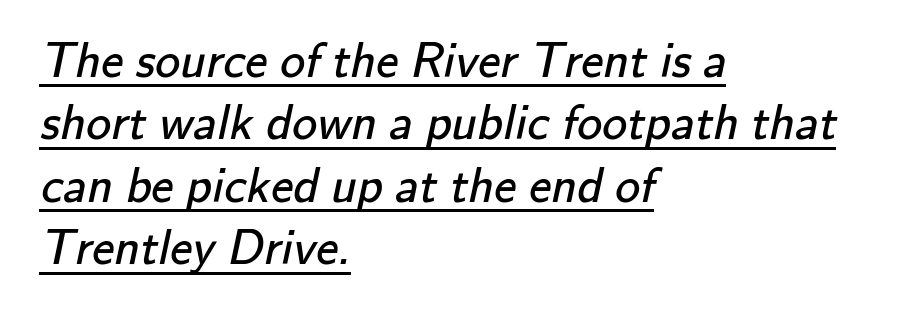
Q: Is the text bold? A: No.
Q: Is the typeface a serif or a sans-serif typeface? A: Sans-serif.
Q: Is the text underlined? A: Yes.
Q: How is the paragraph aligned? A: Left-aligned.
Q: Is the spacing between letters normal or unusually wide? A: Normal.
Q: Is the spacing between lines tight, normal or loose? A: Normal.
Q: Width (condensed, normal, or wide)? A: Normal.
Q: Stroke contrast? A: Low.
Q: x-height? A: Small.
Q: Monospaced? A: No.
